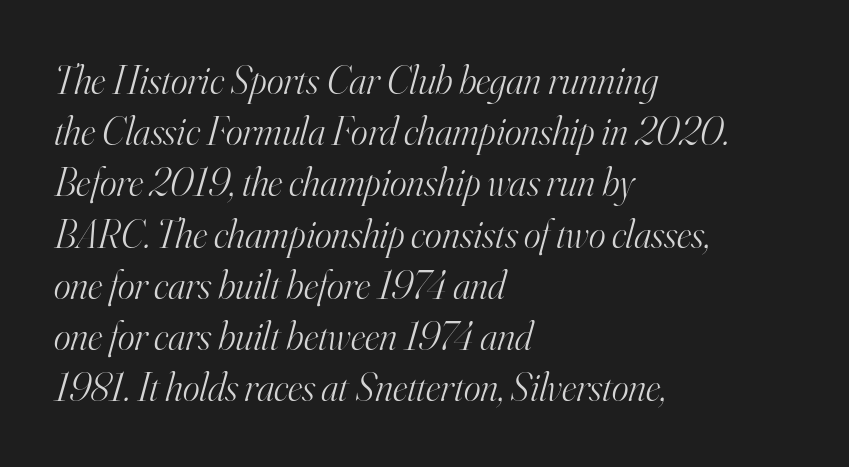
The image shows 40 px light serif type, italic (leaning right); set left-aligned, normal line spacing (1.28x), normal letter spacing, not underlined; high stroke contrast and a small x-height.
